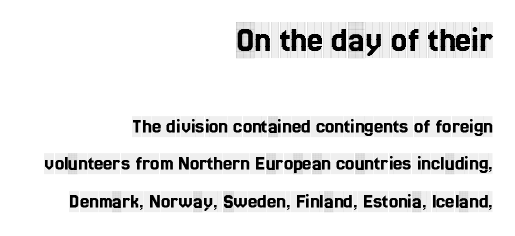
Q: Is the text italic (slanted)? A: No, it is upright.
Q: Is the typeface a serif or a sans-serif typeface? A: Serif.
Q: Is the text underlined? A: No.
Q: How is the paragraph aligned? A: Right-aligned.
Q: Is the spacing between letters normal or unusually wide? A: Normal.
Q: Which block of text is set in a larger size, the first (top) or the second (bottom)? A: The first (top) one.
Q: Width (condensed, normal, or wide)? A: Condensed.
Q: x-height? A: Large.
Q: Monospaced? A: No.
